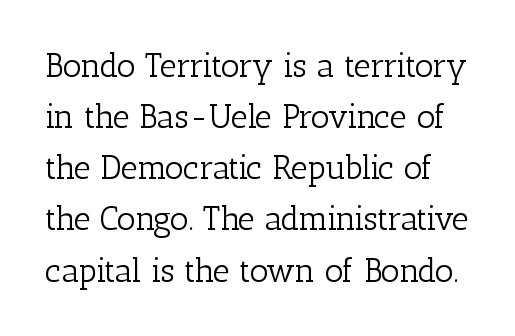
The text was rendered using a seriffed face with decorative stroke endings. The zone under the glyphs is completely vacant. No extra ink here — the face is not bold. If you measured baseline to baseline, you'd find a middling distance. This rendering leaves character spacing at its baseline value. Every stem runs plumb, perpendicular to the baseline.
